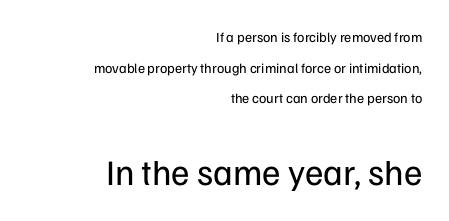
The image shows 36 px regular-weight sans-serif type, upright; set right-aligned, loose line spacing (2.19x), normal letter spacing, not underlined; the second (bottom) block is 2.57x larger; low stroke contrast and a medium x-height.
